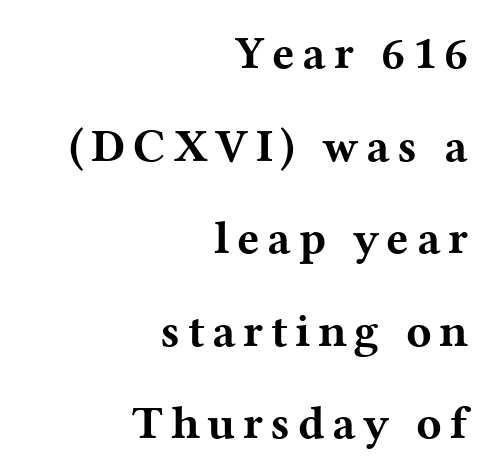
Q: Is the text bold? A: Yes.
Q: Is the text italic (slanted)? A: No, it is upright.
Q: Is the typeface a serif or a sans-serif typeface? A: Serif.
Q: Is the text underlined? A: No.
Q: How is the paragraph aligned? A: Right-aligned.
Q: Is the spacing between lines tight, normal or loose? A: Loose.
Q: Width (condensed, normal, or wide)? A: Wide.
Q: Stroke contrast? A: Medium.
Q: x-height? A: Medium.
Q: Monospaced? A: No.
